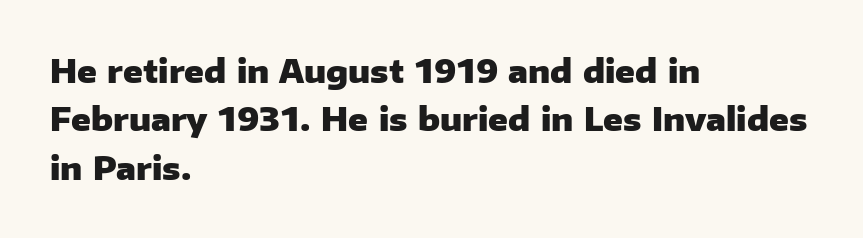
Unlike a traditional serif, this face leaves its strokes unadorned. Heavy-handed strokes throughout: this text is bold. Quick note: underline off. Characters follow at the spacing the type designer built in. This sample has the flowing, uneven cadence of proportional lettering.
